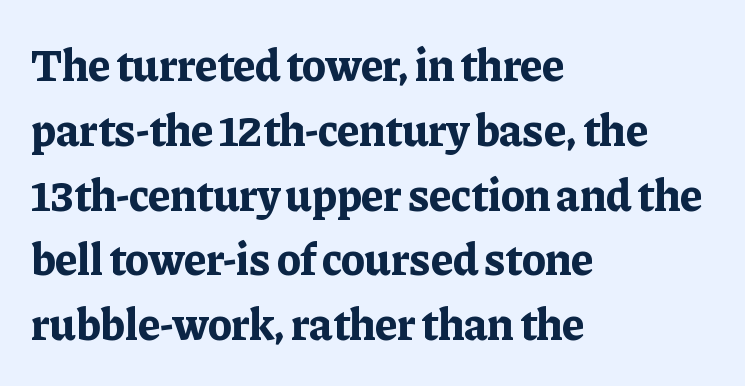
Q: Is the text bold? A: Yes.
Q: Is the text italic (slanted)? A: No, it is upright.
Q: Is the typeface a serif or a sans-serif typeface? A: Serif.
Q: Is the text underlined? A: No.
Q: How is the paragraph aligned? A: Left-aligned.
Q: Is the spacing between letters normal or unusually wide? A: Normal.
Q: Is the spacing between lines tight, normal or loose? A: Normal.
Q: Width (condensed, normal, or wide)? A: Normal.
Q: Stroke contrast? A: Low.
Q: x-height? A: Medium.
Q: Monospaced? A: No.
